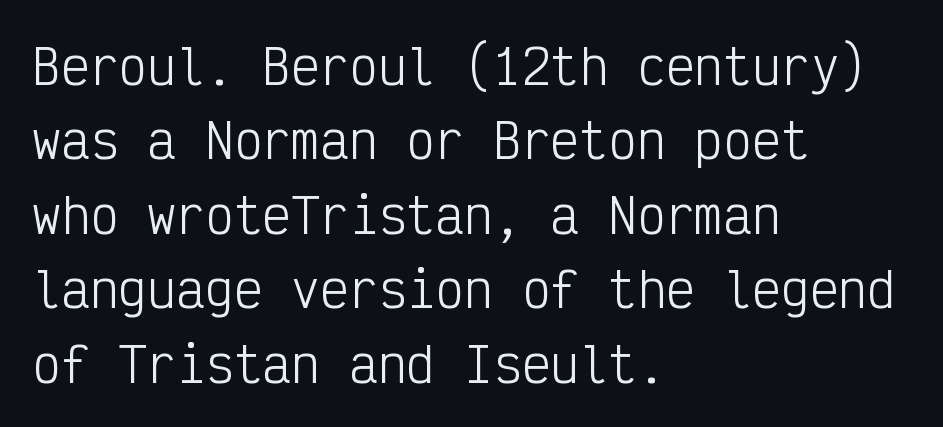
Q: Is the text bold? A: No.
Q: Is the text italic (slanted)? A: No, it is upright.
Q: Is the typeface a serif or a sans-serif typeface? A: Sans-serif.
Q: Is the text underlined? A: No.
Q: How is the paragraph aligned? A: Left-aligned.
Q: Is the spacing between letters normal or unusually wide? A: Normal.
Q: Is the spacing between lines tight, normal or loose? A: Normal.
Q: Width (condensed, normal, or wide)? A: Condensed.
Q: Stroke contrast? A: Low.
Q: x-height? A: Medium.
Q: Monospaced? A: Yes.
